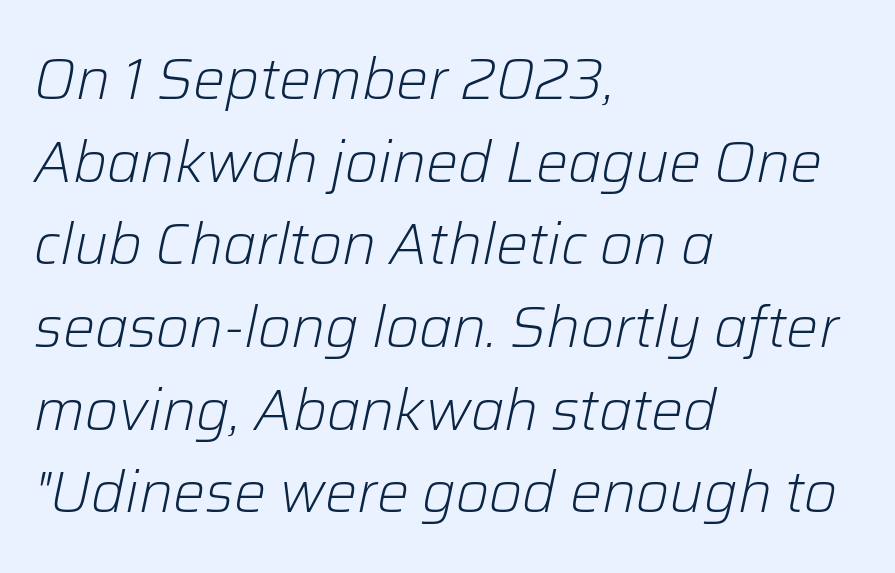
Underline: absent. Weight: not bold — regular or lighter. A typesetter would call this proportional, since set widths differ per character. The line texture is even and compact thanks to regular tracking.
